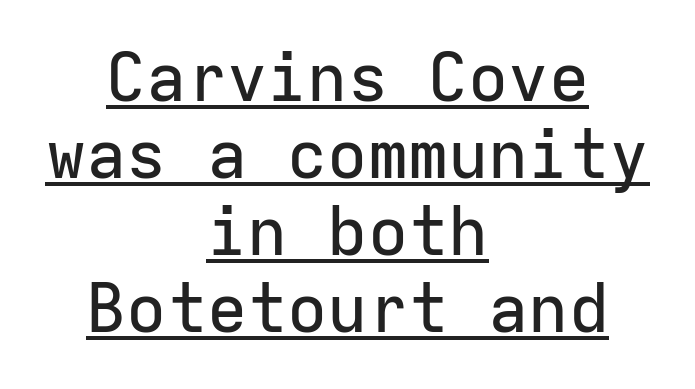
The image shows 67 px sans-serif type, upright, monospaced; set centered, tight line spacing (1.15x), normal letter spacing, underlined; low stroke contrast and a medium x-height.
